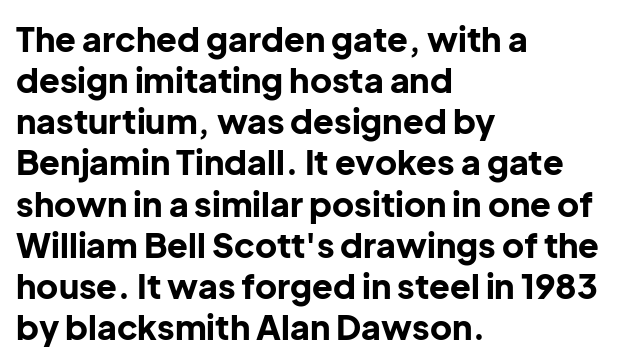
Q: Is the text bold? A: Yes.
Q: Is the text italic (slanted)? A: No, it is upright.
Q: Is the typeface a serif or a sans-serif typeface? A: Sans-serif.
Q: Is the text underlined? A: No.
Q: How is the paragraph aligned? A: Left-aligned.
Q: Is the spacing between letters normal or unusually wide? A: Normal.
Q: Width (condensed, normal, or wide)? A: Normal.
Q: Stroke contrast? A: Low.
Q: x-height? A: Medium.
Q: Monospaced? A: No.
